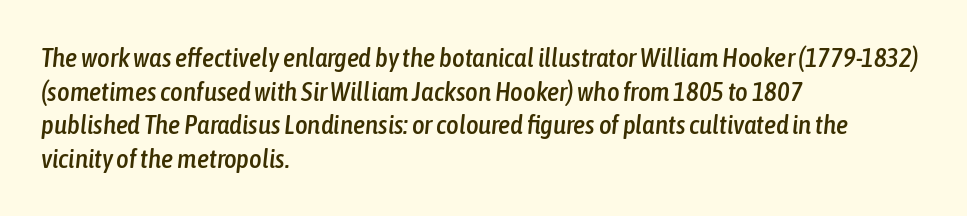
The image shows 27 px text type, italic (leaning right); set left-aligned, normal line spacing (1.25x), normal letter spacing, not underlined.
